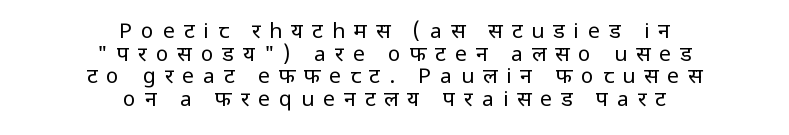
{"italic": "no", "bold": "no", "underline": "no", "align": "center", "line_spacing": "tight", "line_spacing_ratio": 1.08, "letter_spacing": "wide", "letter_spacing_em": 0.43, "glyph_px": 21}
